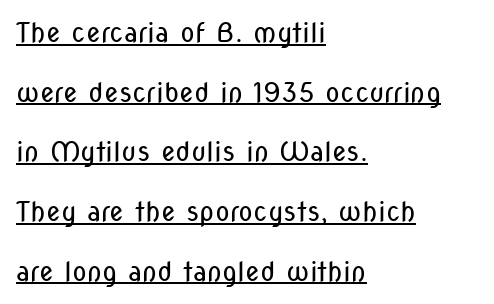
The image shows 27 px text type, upright; set left-aligned, loose line spacing (2.21x), normal letter spacing, underlined.
